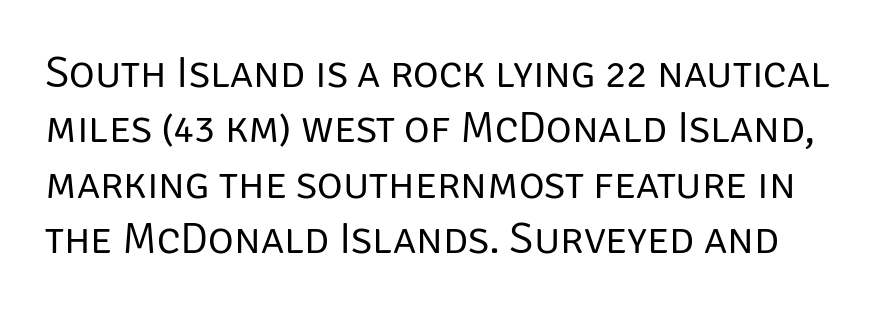
The typeface chosen for these lines omits serifs. Default kerning and tracking; the words read as compact shapes. The gap between lines stays unmarked. The space between consecutive lines is moderate.
